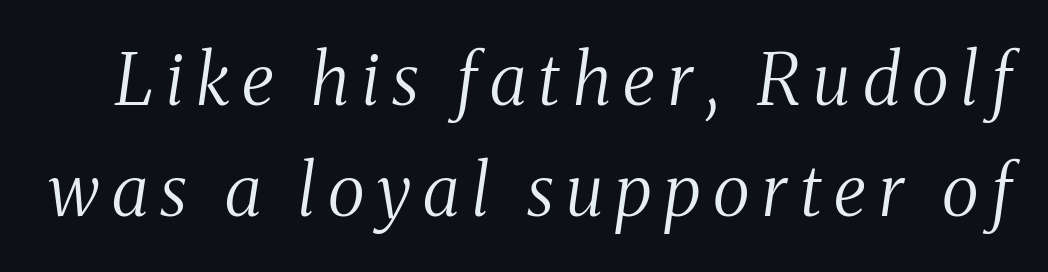
Character widths vary here, with narrow letters taking less room than wide ones. Weight: regular or lighter. The glyphs in this specimen are seriffed. The specimen reads as italic at a glance. Plain, unruled lines of type.
